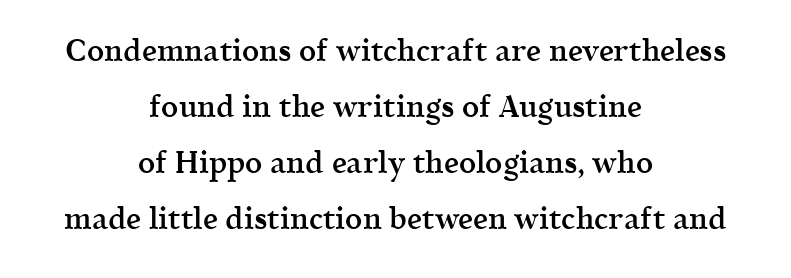
{"serif": "yes", "italic": "no", "bold": "semi", "weight": "semibold", "width": "normal", "x_height": "medium", "monospaced": "no", "underline": "no", "align": "center", "line_spacing_ratio": 1.87, "letter_spacing": "normal", "letter_spacing_em": 0.0, "glyph_px": 30}
